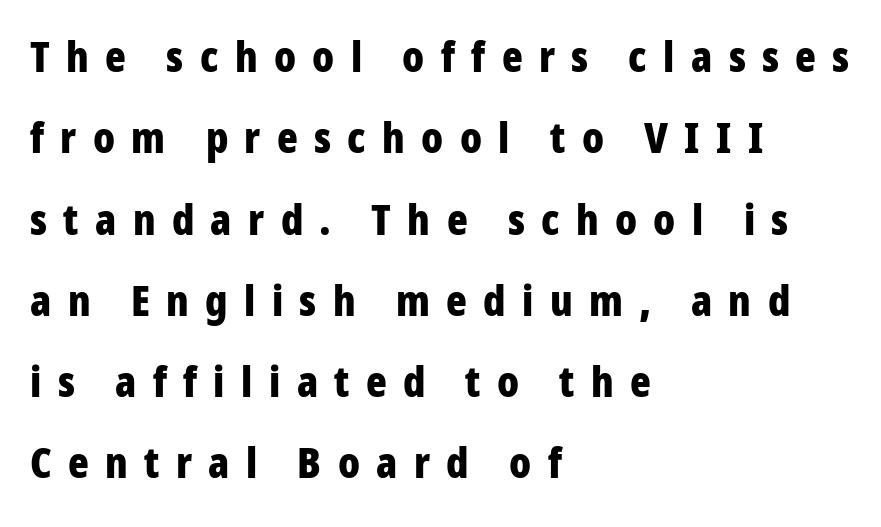
{"serif": "no", "italic": "no", "bold": "yes", "weight": "bold", "width": "condensed", "stroke_contrast": "low", "x_height": "medium", "monospaced": "no", "underline": "no", "align": "left", "line_spacing_ratio": 1.89, "letter_spacing": "wide", "letter_spacing_em": 0.38, "glyph_px": 43}
